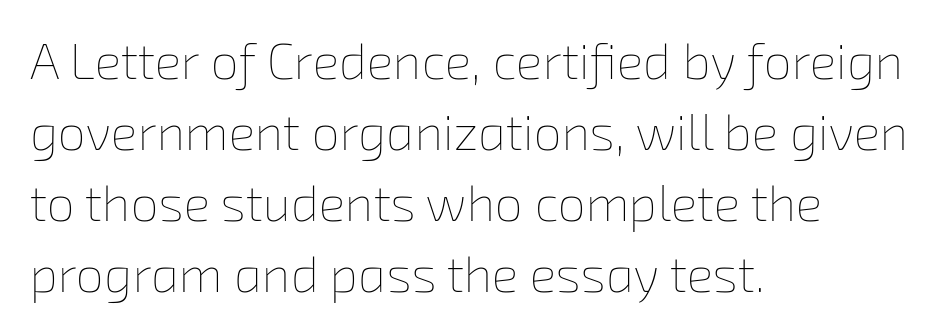
{"bold": "no", "weight": "thin", "width": "normal", "stroke_contrast": "low", "x_height": "medium", "monospaced": "no", "underline": "no", "align": "left", "line_spacing": "normal", "line_spacing_ratio": 1.42, "letter_spacing": "normal", "letter_spacing_em": 0.0, "glyph_px": 50}
